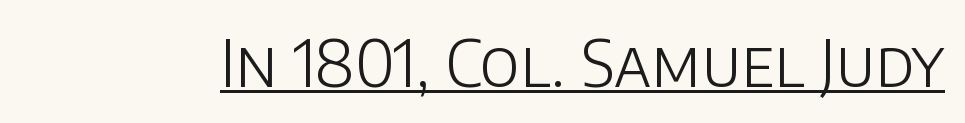
{"serif": "no", "italic": "no", "bold": "no", "weight": "light", "width": "normal", "stroke_contrast": "low", "x_height": "large", "monospaced": "no", "underline": "yes", "letter_spacing": "normal", "letter_spacing_em": 0.0, "glyph_px": 64}
